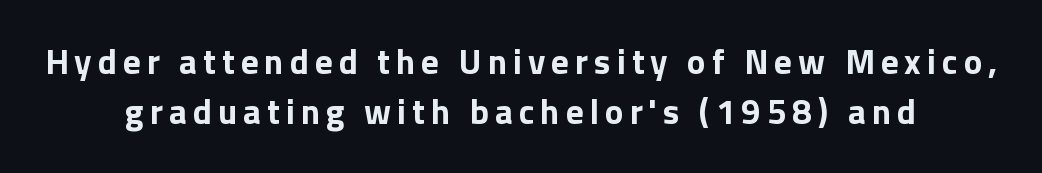
Any mark beneath the type? The region is blank. Typographic density is high because the face is bold. Vertically, the passage feels balanced, rows spaced as you'd expect. Unlike italic type, these characters show no tilt at all. This is sans-serif lettering, the kind often seen on screens and signage.
